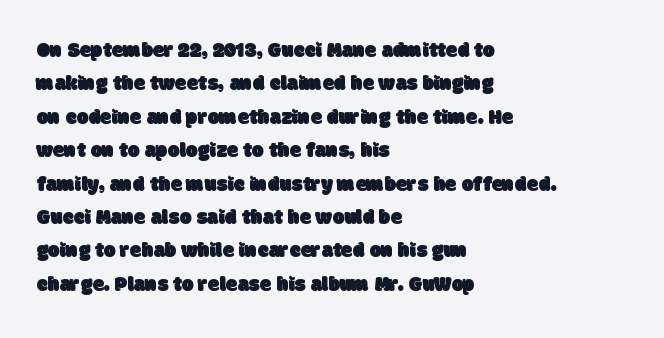
The image shows 21 px text type; set left-aligned, normal line spacing (1.59x), normal letter spacing, not underlined.
